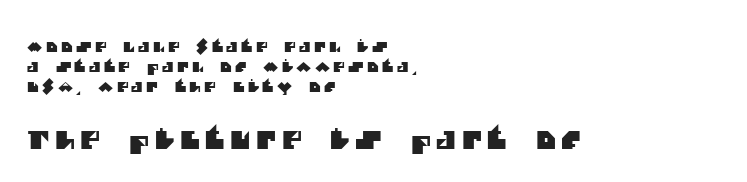
Q: Is the text underlined? A: No.
Q: How is the paragraph aligned? A: Left-aligned.
Q: Is the spacing between letters normal or unusually wide? A: Unusually wide.
Q: Is the spacing between lines tight, normal or loose? A: Normal.
Q: Which block of text is set in a larger size, the first (top) or the second (bottom)? A: The second (bottom) one.
